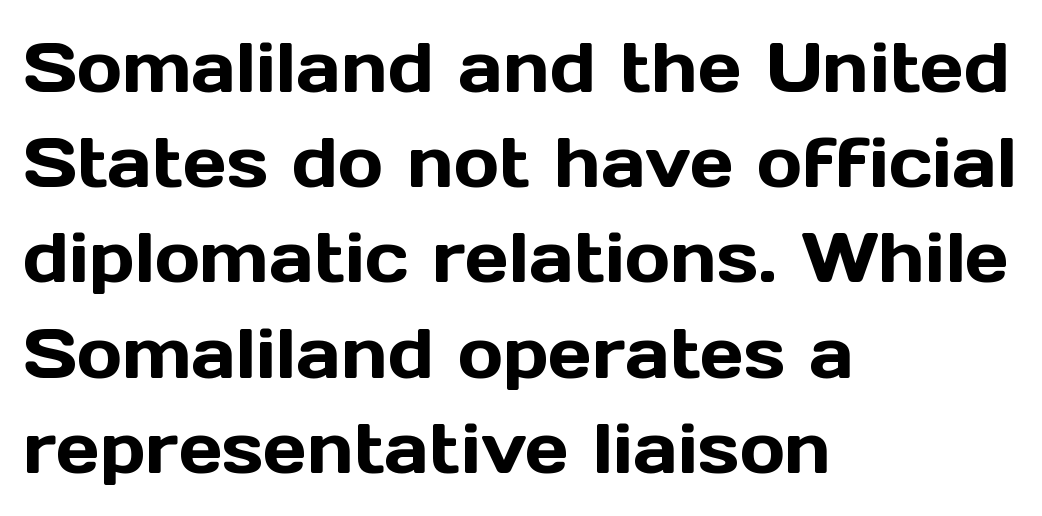
Typeset ragged right — the left edge is the straight one. Nope, not italic — everything's standing straight. Each letter keeps its own natural width here, so spacing adapts to shape. The zone under the glyphs is completely vacant.
